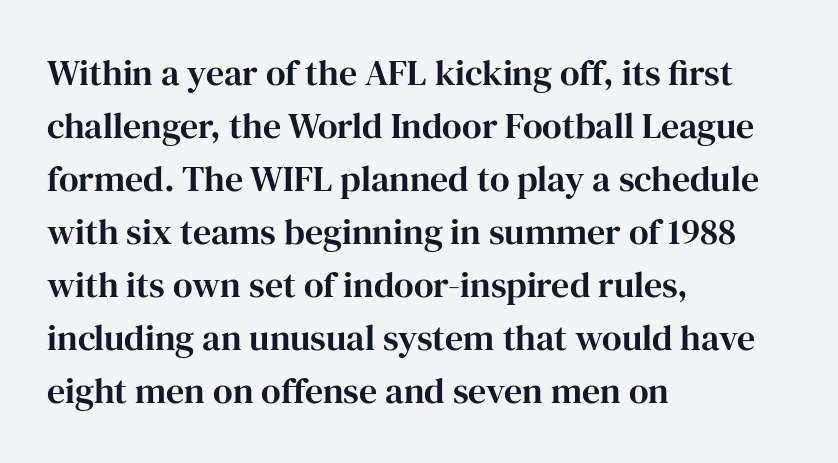
Q: Is the text italic (slanted)? A: No, it is upright.
Q: Is the typeface a serif or a sans-serif typeface? A: Serif.
Q: Is the text underlined? A: No.
Q: How is the paragraph aligned? A: Left-aligned.
Q: Is the spacing between letters normal or unusually wide? A: Normal.
Q: Is the spacing between lines tight, normal or loose? A: Normal.
Q: Width (condensed, normal, or wide)? A: Normal.
Q: Stroke contrast? A: High.
Q: x-height? A: Medium.
Q: Monospaced? A: No.
